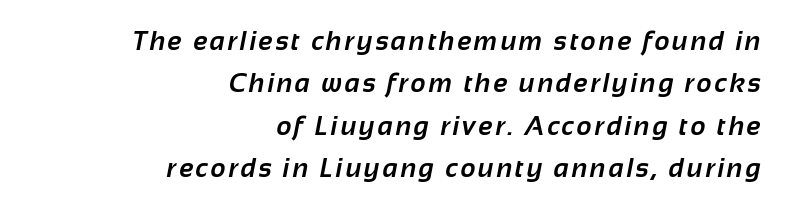
The paragraph shown leans on its right margin. Each glyph is drawn with heavy, bold strokes. Students, observe: this is what conventionally led text looks like. Descender tails drop into unmarked territory.
